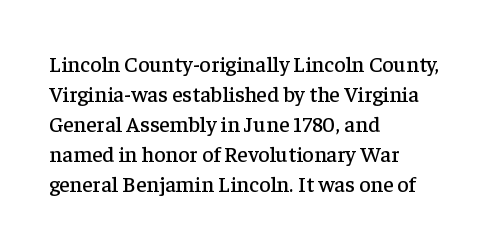
The image shows 22 px text type, upright; set left-aligned, normal line spacing (1.36x), normal letter spacing, not underlined.
